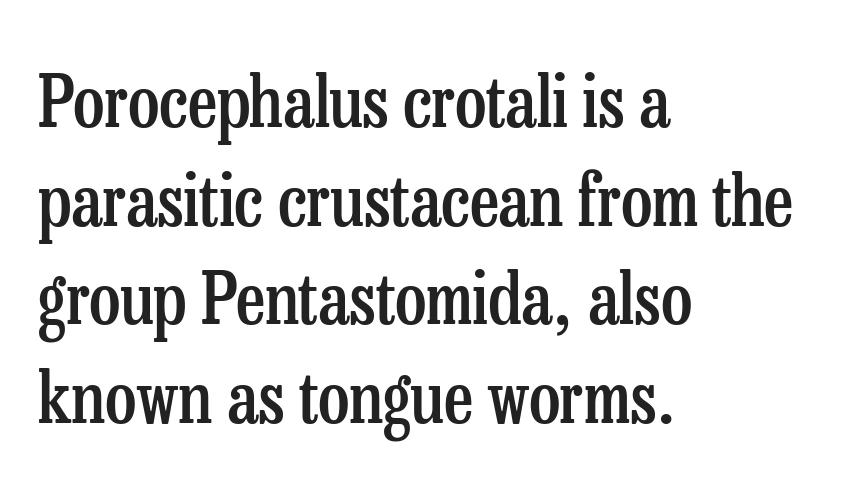
Notice how descenders clear the ascenders below comfortably — that's standard leading. The text block is weighted toward the left margin, trailing off unevenly rightward. The baseline area is clear. Stroke thickness is moderately raised; the sample reads as semibold. Style check: upright. What stands out about the letter spacing? Nothing — it is the standard amount.
